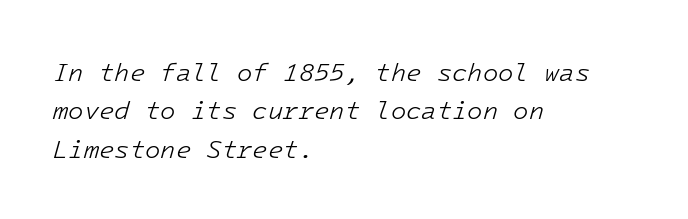
{"italic": "yes", "lean": "right", "slant_degrees": 16, "bold": "no", "underline": "no", "align": "left", "line_spacing": "normal", "line_spacing_ratio": 1.54, "letter_spacing": "normal", "letter_spacing_em": 0.0, "glyph_px": 25}
